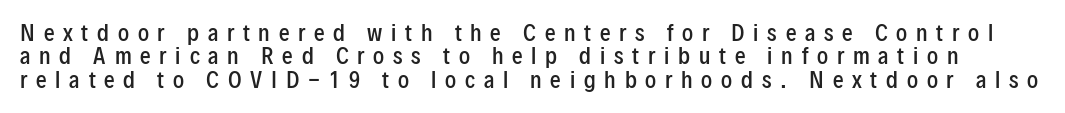
{"italic": "no", "bold": "semi", "underline": "no", "line_spacing": "tight", "line_spacing_ratio": 1.11, "letter_spacing": "wide", "letter_spacing_em": 0.42, "glyph_px": 21}
